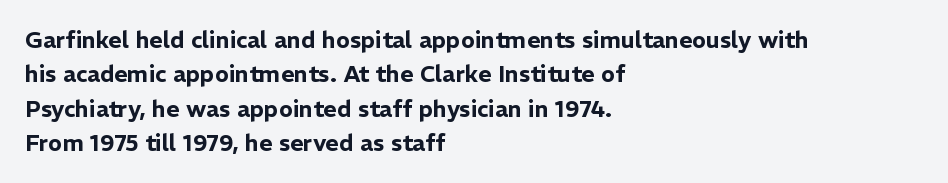
Q: Is the text italic (slanted)? A: No, it is upright.
Q: Is the text underlined? A: No.
Q: How is the paragraph aligned? A: Left-aligned.
Q: Is the spacing between letters normal or unusually wide? A: Normal.
Q: Is the spacing between lines tight, normal or loose? A: Normal.
